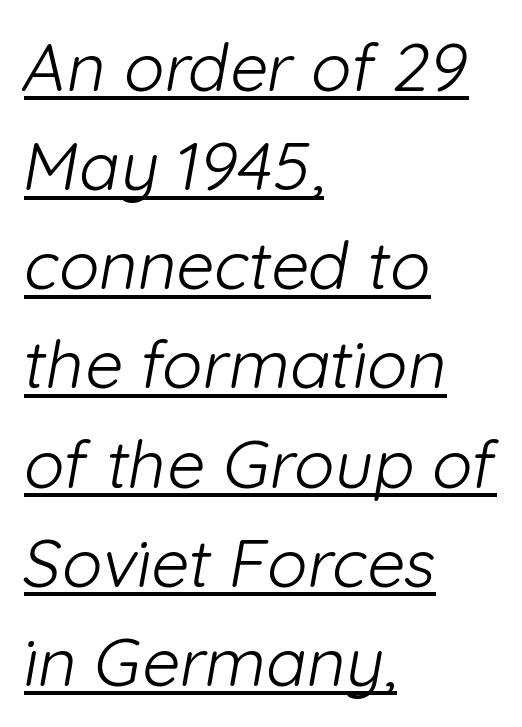
Layout note: lines flush left. The strokes carry an ordinary text weight at most. No extra tracking has been applied to these lines. Looks like someone drew a line under every word here.
